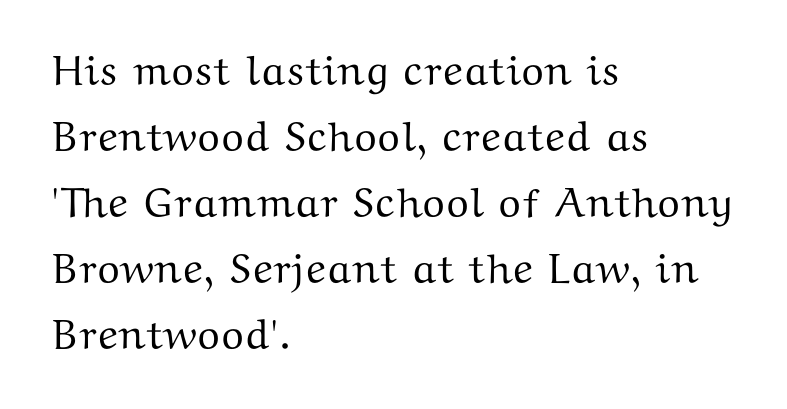
The image shows 42 px wide serif type, upright; set left-aligned, normal line spacing (1.57x), normal letter spacing, not underlined; medium stroke contrast and a medium x-height.
